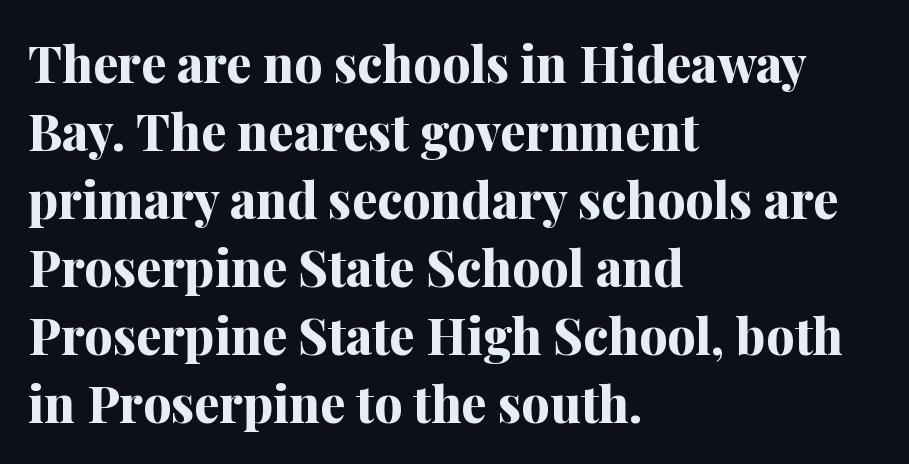
{"serif": "yes", "italic": "no", "bold": "yes", "weight": "bold", "width": "normal", "stroke_contrast": "medium", "x_height": "medium", "monospaced": "no", "underline": "no", "align": "left", "line_spacing": "normal", "line_spacing_ratio": 1.36, "letter_spacing": "normal", "letter_spacing_em": 0.0, "glyph_px": 50}
